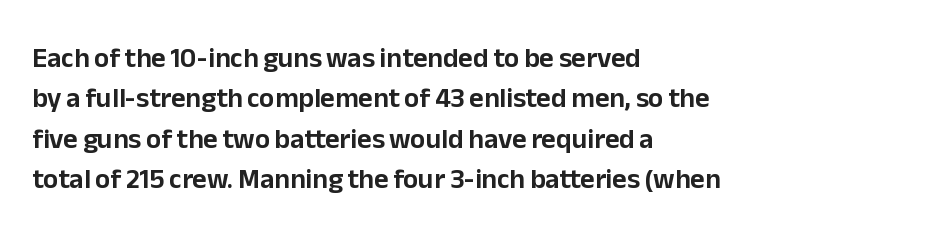
Q: Is the text italic (slanted)? A: No, it is upright.
Q: Is the typeface a serif or a sans-serif typeface? A: Sans-serif.
Q: Is the text underlined? A: No.
Q: How is the paragraph aligned? A: Left-aligned.
Q: Is the spacing between letters normal or unusually wide? A: Normal.
Q: Is the spacing between lines tight, normal or loose? A: Normal.
Q: Width (condensed, normal, or wide)? A: Normal.
Q: Stroke contrast? A: Low.
Q: x-height? A: Medium.
Q: Monospaced? A: No.
